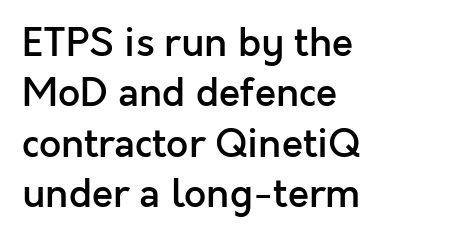
Each letter's strokes conclude bluntly, with no projecting serifs. This rendering leaves character spacing at its baseline value. Letters rest on an invisible, unmarked baseline. The letters are semibold — heavier than regular but short of a full bold. Line spacing here is normal.
